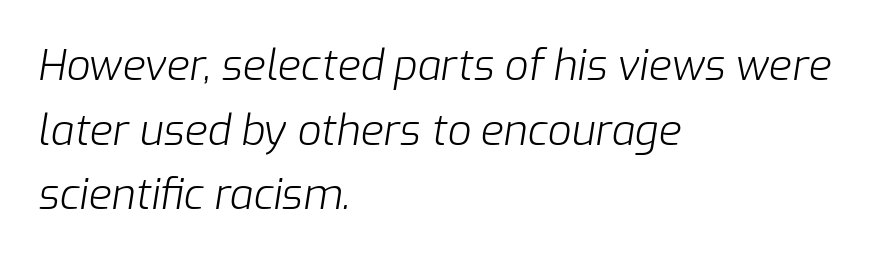
{"italic": "yes", "lean": "right", "slant_degrees": 9, "bold": "no", "weight": "light", "width": "normal", "stroke_contrast": "low", "x_height": "medium", "monospaced": "no", "underline": "no", "align": "left", "line_spacing": "normal", "line_spacing_ratio": 1.54, "letter_spacing": "normal", "letter_spacing_em": 0.0, "glyph_px": 42}
